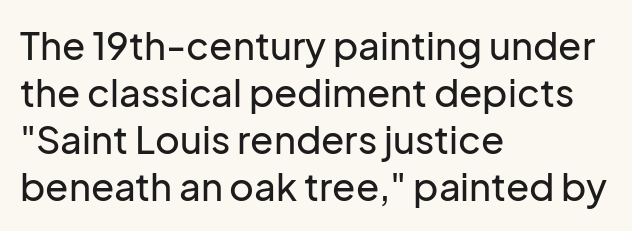
Q: Is the text italic (slanted)? A: No, it is upright.
Q: Is the typeface a serif or a sans-serif typeface? A: Sans-serif.
Q: Is the text underlined? A: No.
Q: How is the paragraph aligned? A: Left-aligned.
Q: Is the spacing between letters normal or unusually wide? A: Normal.
Q: Width (condensed, normal, or wide)? A: Normal.
Q: Stroke contrast? A: Low.
Q: x-height? A: Medium.
Q: Monospaced? A: No.
